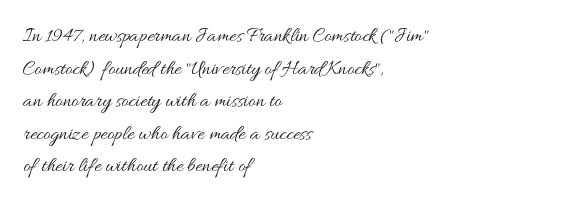
{"bold": "no", "underline": "no", "align": "left", "line_spacing": "normal", "line_spacing_ratio": 1.55, "letter_spacing": "normal", "letter_spacing_em": 0.0, "glyph_px": 21}
